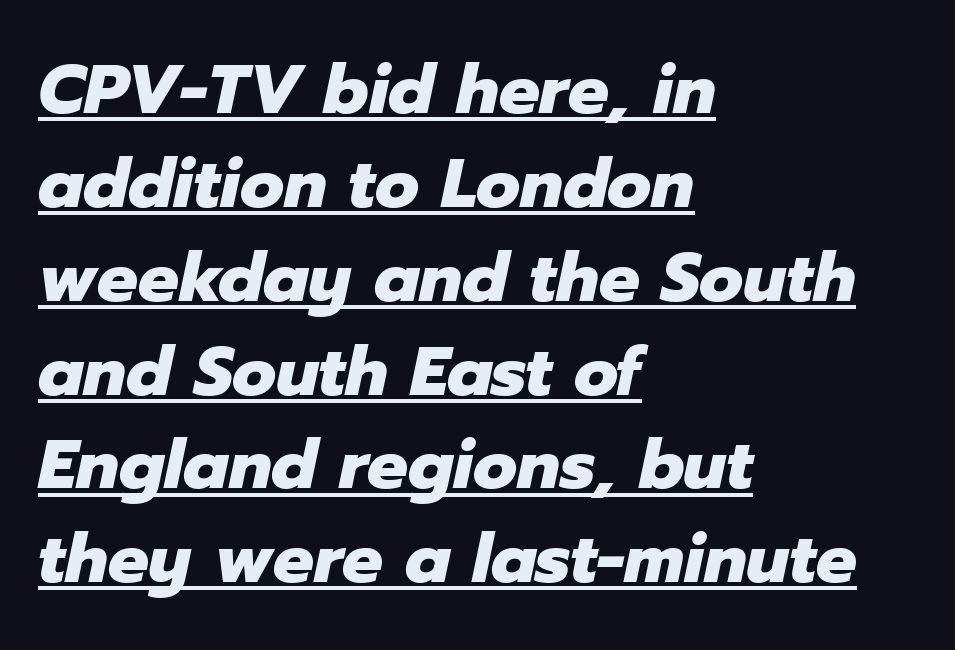
The image shows 68 px heavy type, italic (leaning right); set left-aligned, normal line spacing (1.38x), normal letter spacing, underlined; low stroke contrast and a medium x-height.
